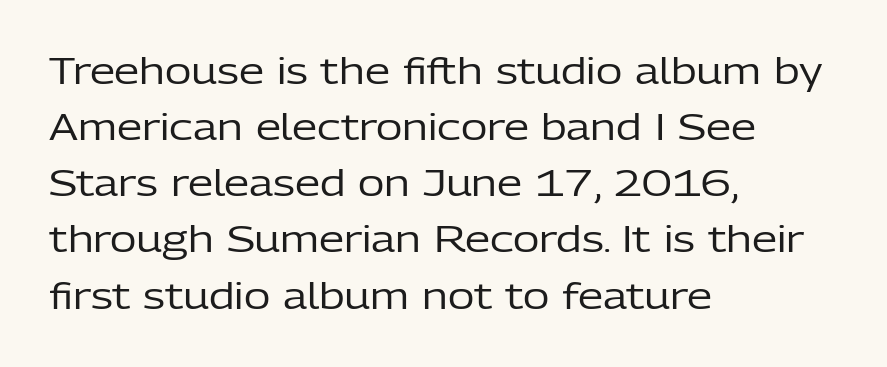
Q: Is the text bold? A: No.
Q: Is the text italic (slanted)? A: No, it is upright.
Q: Is the typeface a serif or a sans-serif typeface? A: Sans-serif.
Q: Is the text underlined? A: No.
Q: How is the paragraph aligned? A: Left-aligned.
Q: Is the spacing between letters normal or unusually wide? A: Normal.
Q: Is the spacing between lines tight, normal or loose? A: Normal.
Q: Width (condensed, normal, or wide)? A: Normal.
Q: Stroke contrast? A: Low.
Q: x-height? A: Medium.
Q: Monospaced? A: No.
